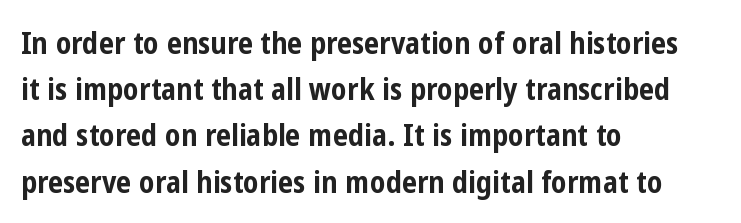
Q: Is the text bold? A: Yes.
Q: Is the text italic (slanted)? A: No, it is upright.
Q: Is the typeface a serif or a sans-serif typeface? A: Sans-serif.
Q: Is the text underlined? A: No.
Q: How is the paragraph aligned? A: Left-aligned.
Q: Is the spacing between letters normal or unusually wide? A: Normal.
Q: Is the spacing between lines tight, normal or loose? A: Normal.
Q: Width (condensed, normal, or wide)? A: Condensed.
Q: Stroke contrast? A: Low.
Q: x-height? A: Medium.
Q: Monospaced? A: No.
